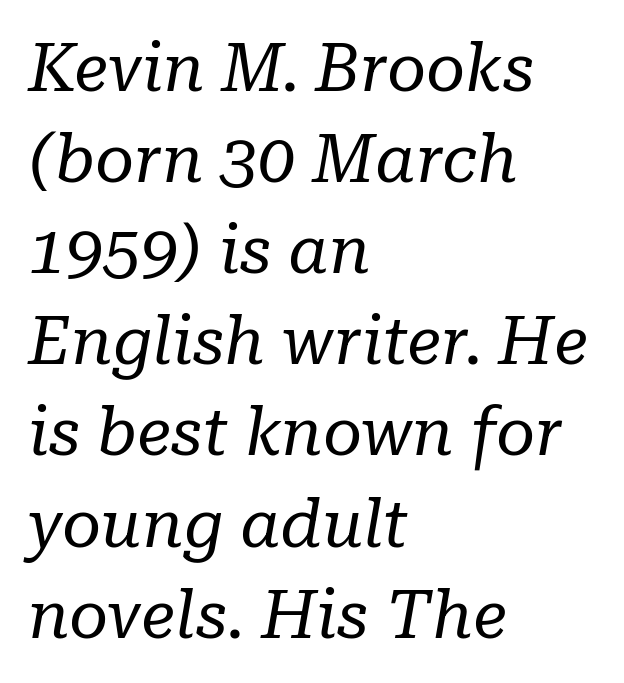
Q: Is the text bold? A: No.
Q: Is the text italic (slanted)? A: Yes, it leans right by about 10 degrees.
Q: Is the typeface a serif or a sans-serif typeface? A: Serif.
Q: Is the text underlined? A: No.
Q: How is the paragraph aligned? A: Left-aligned.
Q: Is the spacing between letters normal or unusually wide? A: Normal.
Q: Is the spacing between lines tight, normal or loose? A: Normal.
Q: Width (condensed, normal, or wide)? A: Normal.
Q: Stroke contrast? A: Low.
Q: x-height? A: Medium.
Q: Monospaced? A: No.
